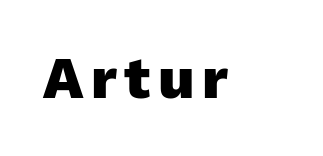
The image shows 59 px heavy sans-serif type, upright; set not underlined; low stroke contrast and a medium x-height.
